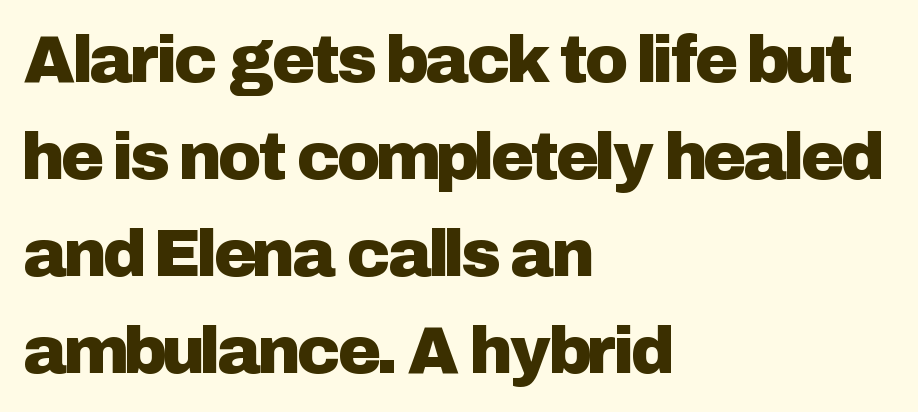
The image shows 66 px sans-serif type, upright; set left-aligned, normal line spacing (1.47x), normal letter spacing, not underlined; low stroke contrast and a medium x-height.
